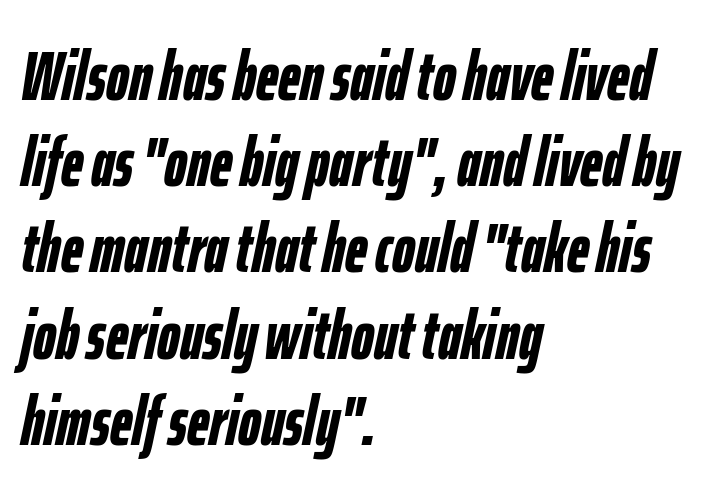
Q: Is the text bold? A: Yes.
Q: Is the text italic (slanted)? A: Yes, it leans right by about 12 degrees.
Q: Is the text underlined? A: No.
Q: How is the paragraph aligned? A: Left-aligned.
Q: Is the spacing between letters normal or unusually wide? A: Normal.
Q: Is the spacing between lines tight, normal or loose? A: Normal.
Q: Width (condensed, normal, or wide)? A: Condensed.
Q: Stroke contrast? A: Low.
Q: x-height? A: Medium.
Q: Monospaced? A: No.
